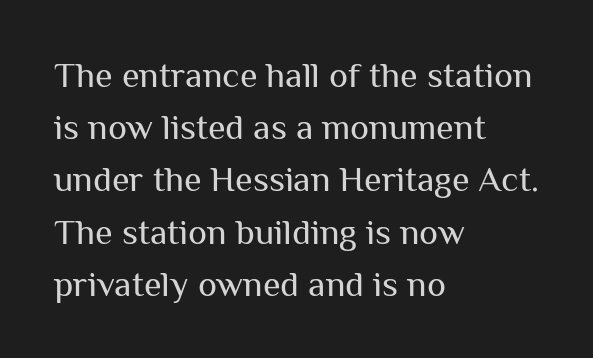
The image shows 36 px regular-weight sans-serif type, upright; set left-aligned, normal line spacing (1.45x), normal letter spacing, not underlined; medium stroke contrast and a medium x-height.
